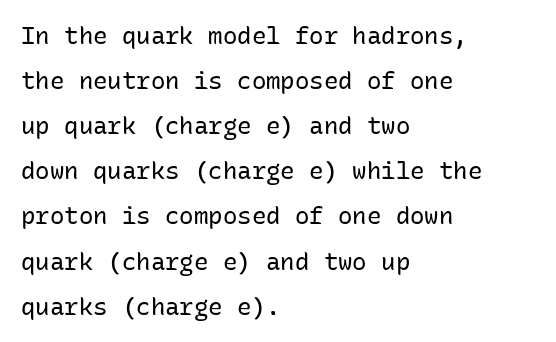
No italicization has been applied; the sample stays upright. Spacing between characters is what you'd get straight out of the box. Caption: face not bold, strokes unweighted. The baseline area is clear.
